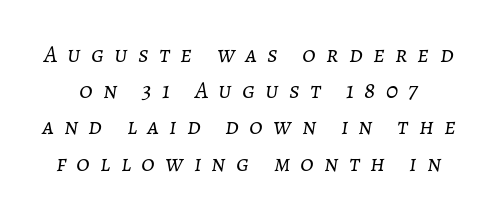
The leading is moderate, giving the passage an even texture. Posture: slanted. Caption: face not bold, strokes unweighted. The words here are not underlined. There is plenty of visible air inserted between adjacent glyphs.
